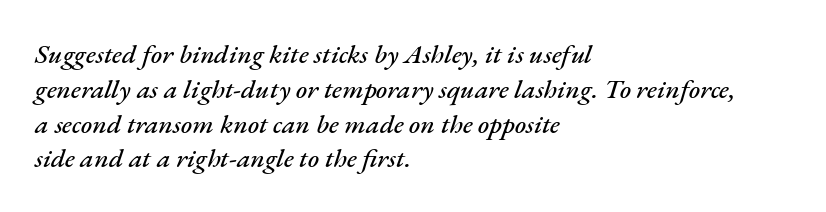
{"italic": "yes", "lean": "right", "slant_degrees": 17, "underline": "no", "align": "left", "line_spacing": "normal", "line_spacing_ratio": 1.29, "letter_spacing": "normal", "letter_spacing_em": 0.0, "glyph_px": 27}
